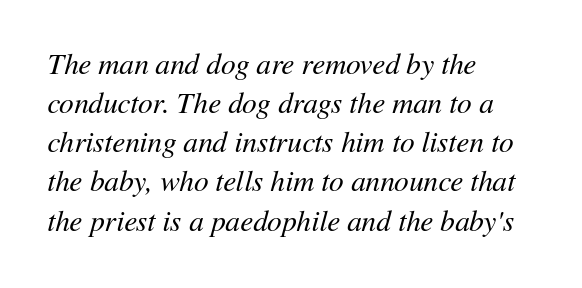
The image shows 29 px regular-weight type, italic (leaning right); set left-aligned, normal line spacing (1.35x), normal letter spacing, not underlined; medium stroke contrast and a medium x-height.
